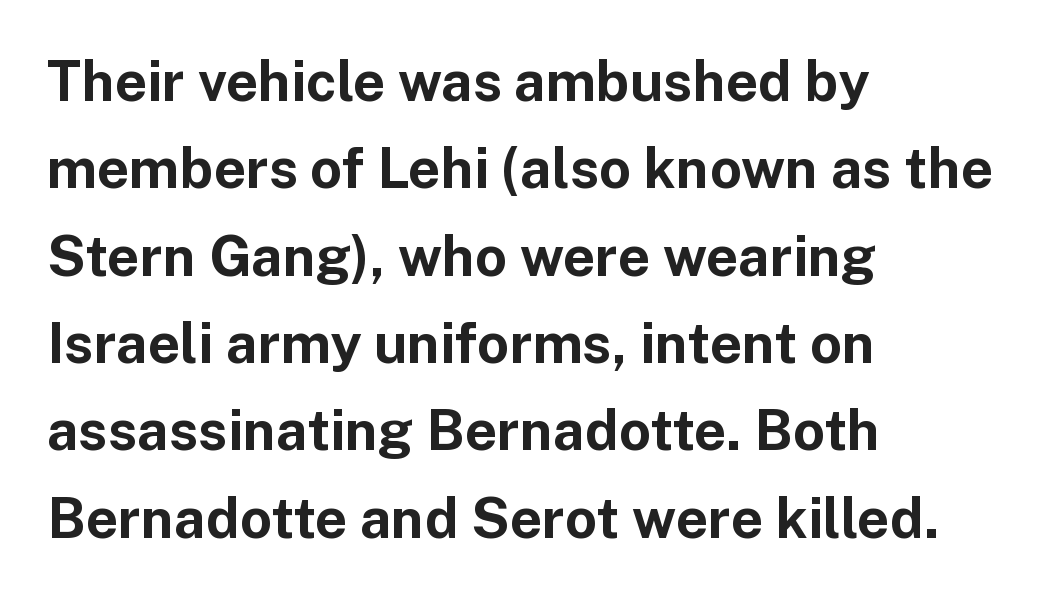
Q: Is the text bold? A: Yes.
Q: Is the text italic (slanted)? A: No, it is upright.
Q: Is the typeface a serif or a sans-serif typeface? A: Sans-serif.
Q: Is the text underlined? A: No.
Q: How is the paragraph aligned? A: Left-aligned.
Q: Is the spacing between letters normal or unusually wide? A: Normal.
Q: Is the spacing between lines tight, normal or loose? A: Normal.
Q: Width (condensed, normal, or wide)? A: Normal.
Q: Stroke contrast? A: Low.
Q: x-height? A: Medium.
Q: Monospaced? A: No.
